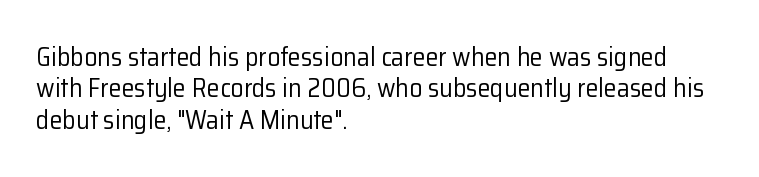
The image shows 26 px text type, upright; set left-aligned, line spacing 1.21x, normal letter spacing, not underlined.
